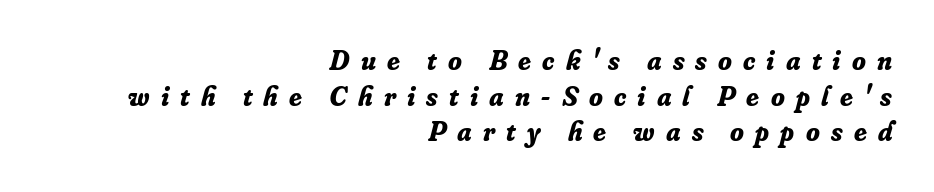
Q: Is the text bold? A: Yes.
Q: Is the text italic (slanted)? A: Yes, it leans right by about 16 degrees.
Q: Is the typeface a serif or a sans-serif typeface? A: Serif.
Q: Is the text underlined? A: No.
Q: How is the paragraph aligned? A: Right-aligned.
Q: Is the spacing between letters normal or unusually wide? A: Unusually wide.
Q: Is the spacing between lines tight, normal or loose? A: Normal.
Q: Width (condensed, normal, or wide)? A: Normal.
Q: Stroke contrast? A: Low.
Q: x-height? A: Small.
Q: Monospaced? A: No.
